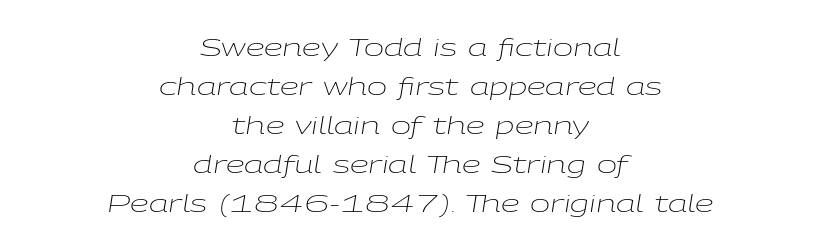
Q: Is the text bold? A: No.
Q: Is the text italic (slanted)? A: Yes, it leans right by about 9 degrees.
Q: Is the text underlined? A: No.
Q: How is the paragraph aligned? A: Centered.
Q: Is the spacing between letters normal or unusually wide? A: Normal.
Q: Is the spacing between lines tight, normal or loose? A: Normal.
